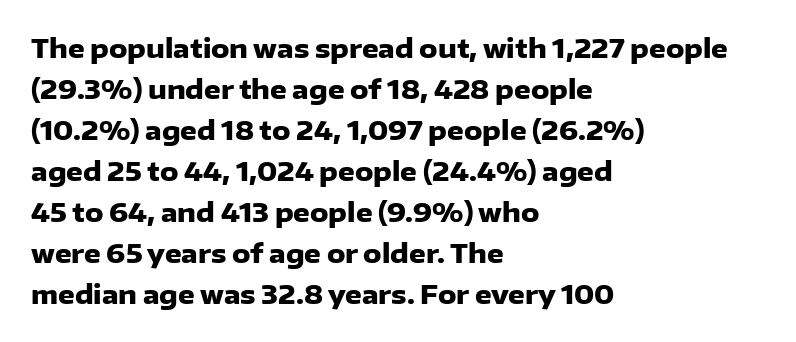
Standard letterfit; no display-style spreading of the glyphs. Compared with typical paragraphs, the rows here are spaced about the same. A bare baseline throughout the passage. Every stem runs plumb, perpendicular to the baseline. The typesetter chose a ragged-right arrangement here. The font is running at its bold setting.
